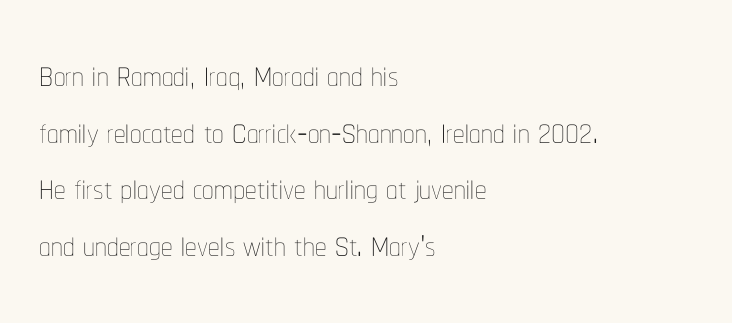
Proportional: the letters do not fall into vertical columns. Compared with typical body copy, the letter spacing here is the same. Quick note: not italic, upright. Rule under the text: the space is simply empty. Caption: face not bold, strokes unweighted.
